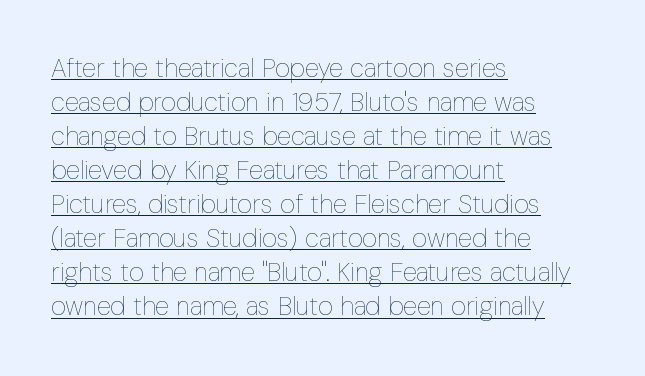
Decoration check: the copy is underlined. No extra ink here — the face is not bold. Every row of glyphs begins at an identical x-position on the left. This rendering leaves character spacing at its baseline value. Every character sits straight up, as roman type does.
